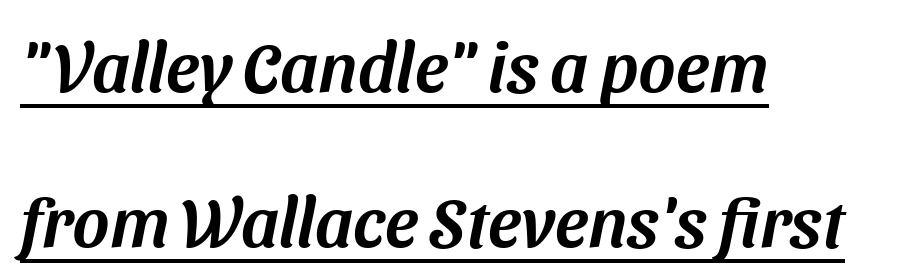
The image shows 70 px sans-serif type; set left-aligned, loose line spacing (2.21x), normal letter spacing, underlined; medium stroke contrast and a medium x-height.
